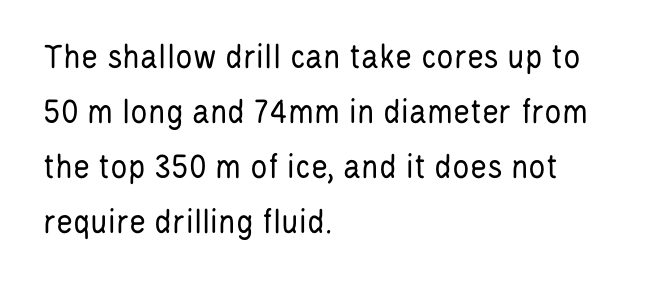
{"serif": "no", "italic": "no", "bold": "no", "weight": "regular", "width": "condensed", "stroke_contrast": "low", "x_height": "large", "monospaced": "no", "underline": "no", "align": "left", "line_spacing": "normal", "line_spacing_ratio": 1.53, "letter_spacing": "normal", "letter_spacing_em": 0.0, "glyph_px": 36}
